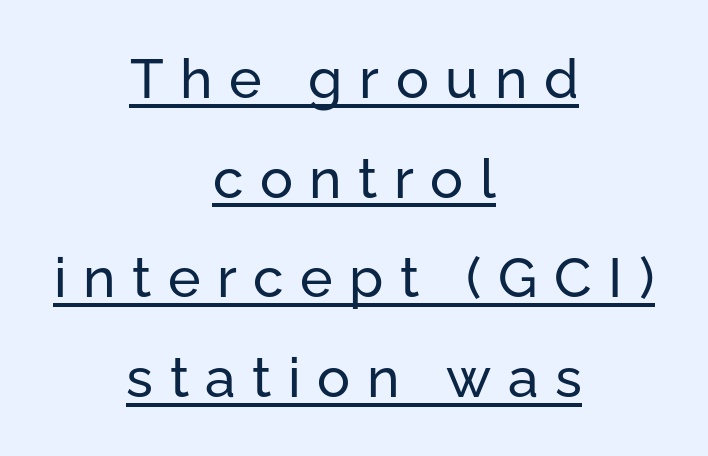
Q: Is the text italic (slanted)? A: No, it is upright.
Q: Is the typeface a serif or a sans-serif typeface? A: Sans-serif.
Q: Is the text underlined? A: Yes.
Q: How is the paragraph aligned? A: Centered.
Q: Is the spacing between letters normal or unusually wide? A: Unusually wide.
Q: Width (condensed, normal, or wide)? A: Normal.
Q: Stroke contrast? A: Low.
Q: x-height? A: Medium.
Q: Monospaced? A: No.
